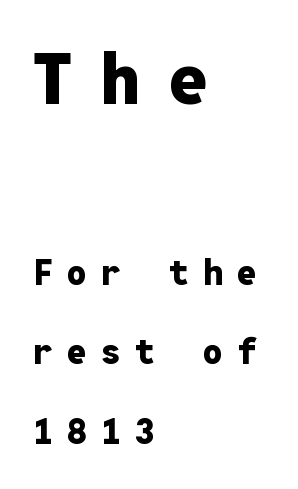
Here the designer chose a console-style face with uniform glyph widths. Ascenders rise straight up at ninety degrees. This sample uses a sans-serif face. What stands out about the letter spacing? Its width — letters are far apart. Summary of vertical rhythm: relaxed, with wide interline spacing. The words here are not underlined.
